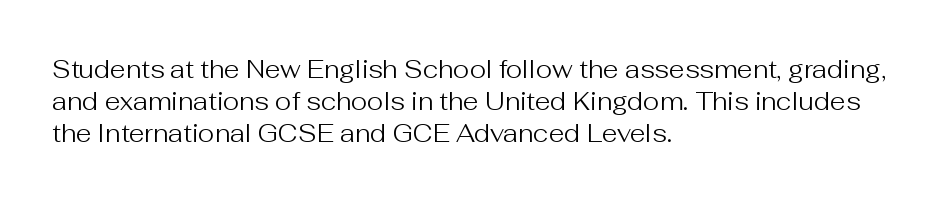
These lines keep a tight, regular rhythm from letter to letter. This sample is left-justified, so line endings fall wherever the words run out. The space between consecutive lines is moderate. Do the letters lean? They stand straight. The passage shown is not underscored anywhere. Stems and bowls with no extra thickness — not bold.
